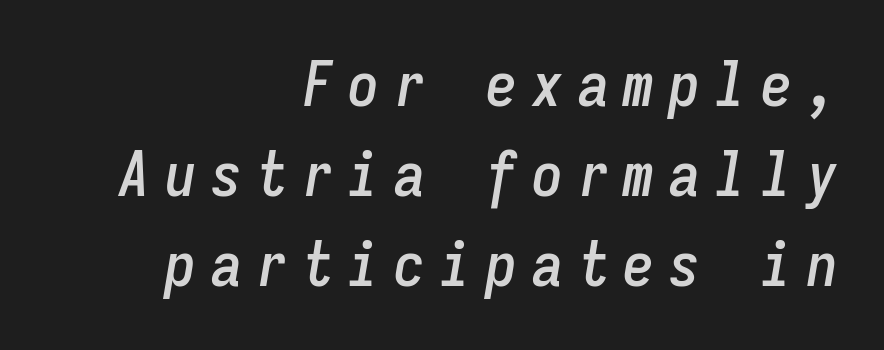
{"italic": "yes", "lean": "right", "slant_degrees": 9, "width": "condensed", "stroke_contrast": "low", "x_height": "medium", "monospaced": "yes", "underline": "no", "align": "right", "line_spacing": "normal", "line_spacing_ratio": 1.45, "letter_spacing": "wide", "letter_spacing_em": 0.24, "glyph_px": 62}
